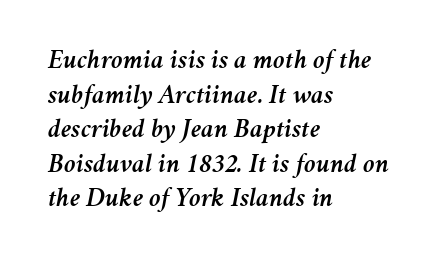
{"italic": "yes", "lean": "right", "slant_degrees": 11, "underline": "no", "align": "left", "line_spacing": "normal", "line_spacing_ratio": 1.28, "letter_spacing": "normal", "letter_spacing_em": 0.0, "glyph_px": 27}
